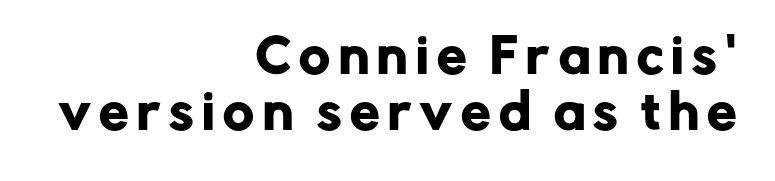
Proportional: the letters do not fall into vertical columns. Serifs: no, the terminals of the letterforms are clean. Is there any slant? The stems are plumb. The space directly below the letters is spotless. Right-aligned paragraph, ragged on the left.
